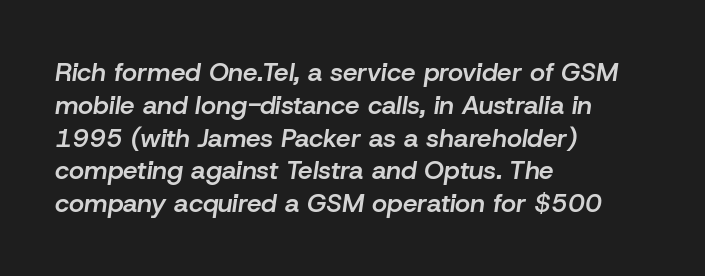
The ragged edge is on the right, which tells us the setting is flush left. The baseline area is clear. Bold? Not quite — semibold, heavier than regular but stopping short. Words appear dense and cohesive because spacing is normal.
